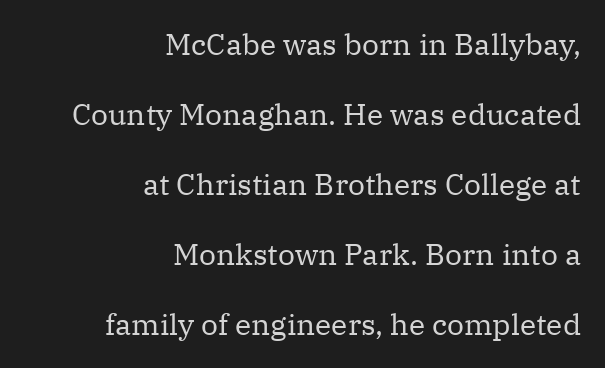
{"serif": "yes", "italic": "no", "bold": "no", "weight": "regular", "width": "normal", "stroke_contrast": "medium", "x_height": "medium", "monospaced": "no", "underline": "no", "align": "right", "line_spacing": "loose", "line_spacing_ratio": 2.33, "letter_spacing": "normal", "letter_spacing_em": 0.0, "glyph_px": 30}
